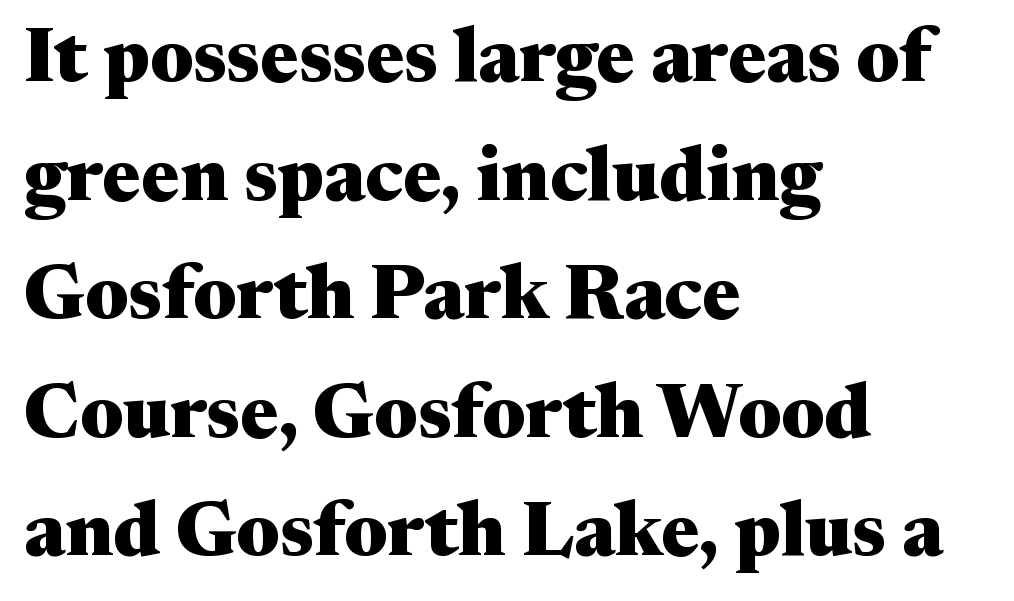
The image shows 77 px heavy, wide serif type, upright; set left-aligned, normal line spacing (1.54x), normal letter spacing, not underlined; medium stroke contrast and a medium x-height.
